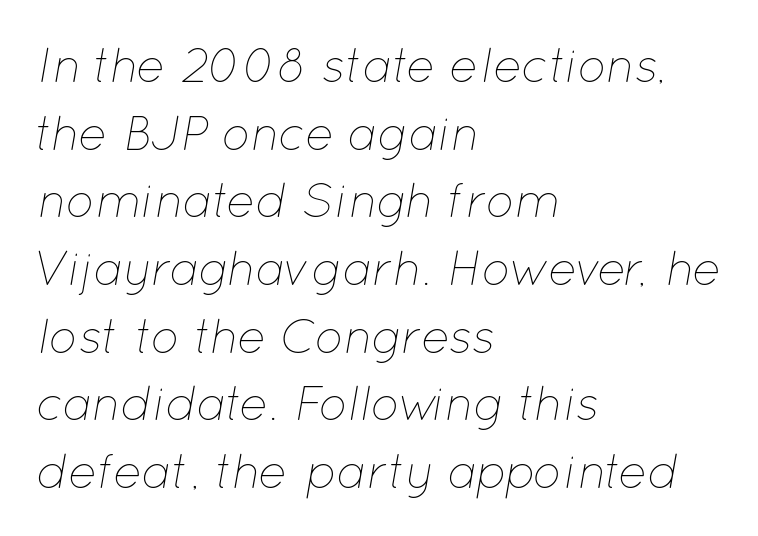
Q: Is the text bold? A: No.
Q: Is the text italic (slanted)? A: Yes, it leans right by about 12 degrees.
Q: Is the text underlined? A: No.
Q: How is the paragraph aligned? A: Left-aligned.
Q: Is the spacing between letters normal or unusually wide? A: Normal.
Q: Is the spacing between lines tight, normal or loose? A: Normal.
Q: Width (condensed, normal, or wide)? A: Normal.
Q: Stroke contrast? A: Low.
Q: x-height? A: Medium.
Q: Monospaced? A: No.
